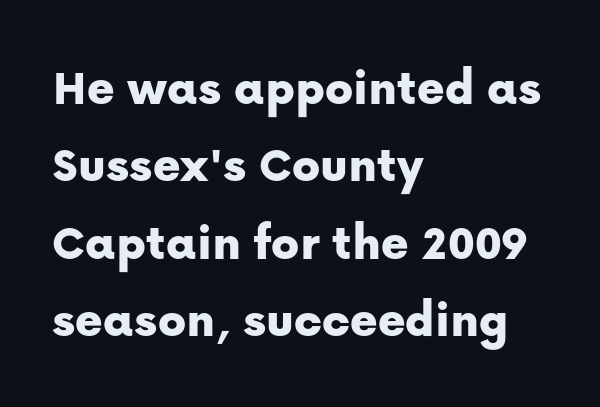
{"serif": "no", "italic": "no", "width": "normal", "stroke_contrast": "low", "x_height": "medium", "monospaced": "no", "underline": "no", "align": "left", "line_spacing": "normal", "line_spacing_ratio": 1.49, "letter_spacing": "normal", "letter_spacing_em": 0.0, "glyph_px": 52}
